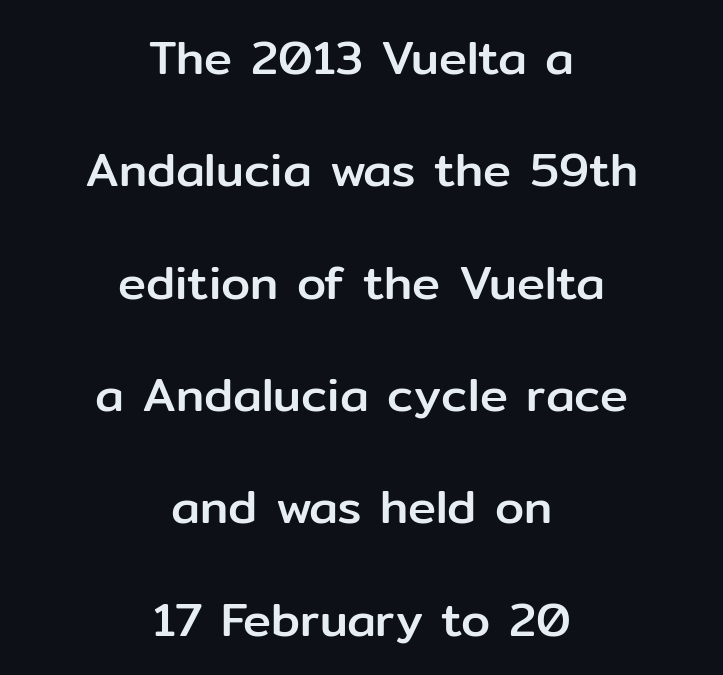
Honestly, the rows look like they've been pulled way apart. Looks like regular typesetting: each glyph gets only the width it needs. The lettering stays uniformly vertical, giving the passage a roman look. Visually the block forms a symmetrical silhouette, jagged on both flanks. Compared with typical body copy, the letter spacing here is the same. The baseline area is clear.
